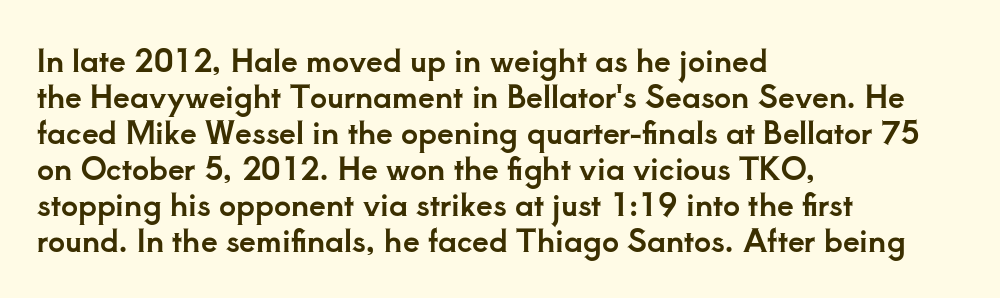
{"serif": "yes", "italic": "no", "width": "normal", "stroke_contrast": "low", "x_height": "small", "monospaced": "no", "underline": "no", "align": "left", "line_spacing_ratio": 1.2, "letter_spacing": "normal", "letter_spacing_em": 0.0, "glyph_px": 30}
